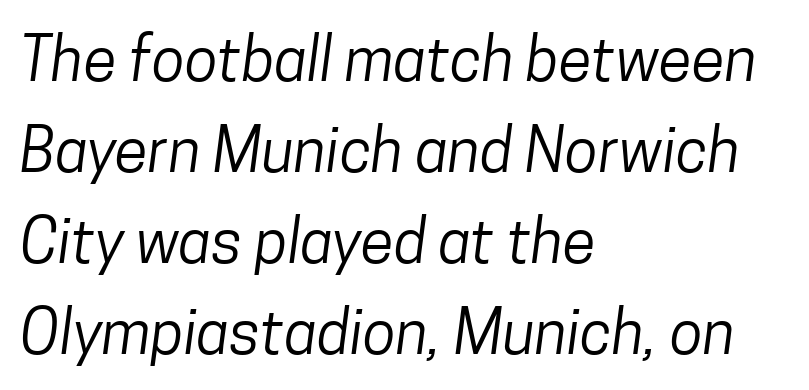
{"serif": "no", "bold": "no", "weight": "regular", "width": "condensed", "stroke_contrast": "low", "x_height": "medium", "monospaced": "no", "underline": "no", "align": "left", "line_spacing": "normal", "line_spacing_ratio": 1.49, "letter_spacing": "normal", "letter_spacing_em": 0.0, "glyph_px": 61}
